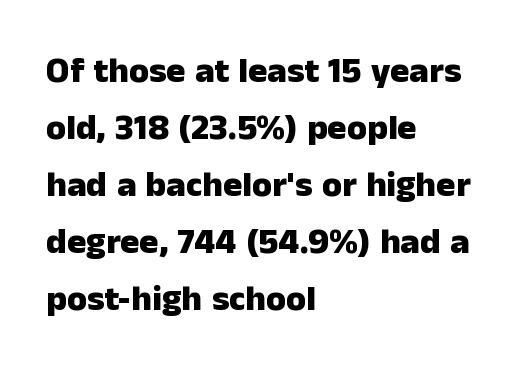
Spacing verdict: proportional, widths tailored to each character. The gap between lines stays unmarked. The compositor pushed each line to the left boundary. This rendering employs a face without finishing strokes, i.e., a sans-serif. Tracking here is standard; glyphs follow each other at the usual distance.
